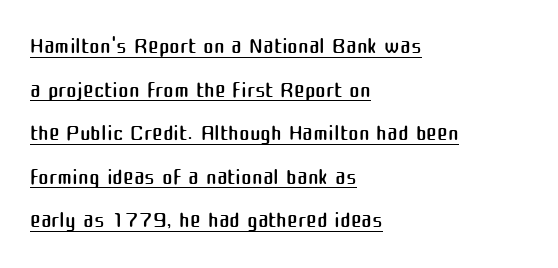
{"serif": "no", "italic": "no", "bold": "no", "weight": "regular", "width": "normal", "stroke_contrast": "medium", "x_height": "medium", "monospaced": "no", "underline": "yes", "align": "left", "line_spacing": "normal", "line_spacing_ratio": 1.36, "letter_spacing": "normal", "letter_spacing_em": 0.0, "glyph_px": 32}
